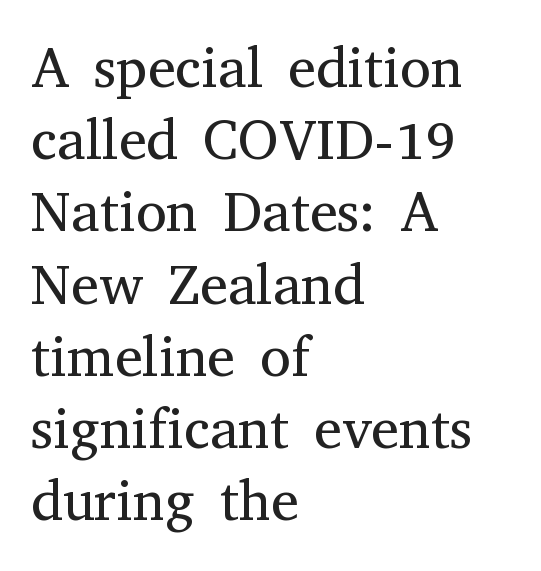
{"serif": "yes", "italic": "no", "bold": "no", "weight": "regular", "width": "normal", "stroke_contrast": "medium", "x_height": "medium", "monospaced": "no", "underline": "no", "align": "left", "line_spacing": "normal", "line_spacing_ratio": 1.29, "letter_spacing": "normal", "letter_spacing_em": 0.0, "glyph_px": 56}
